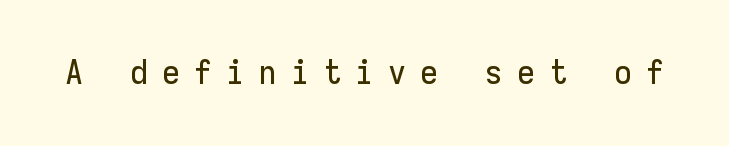
Honestly, the letter spacing is so wide it's the main thing you notice. Check where the strokes stop: nothing finishes them off — pure sans. Beneath every word, the page is bare. This is roman type, the default non-slanted kind. Looks like terminal output: every glyph gets an equal slot.
